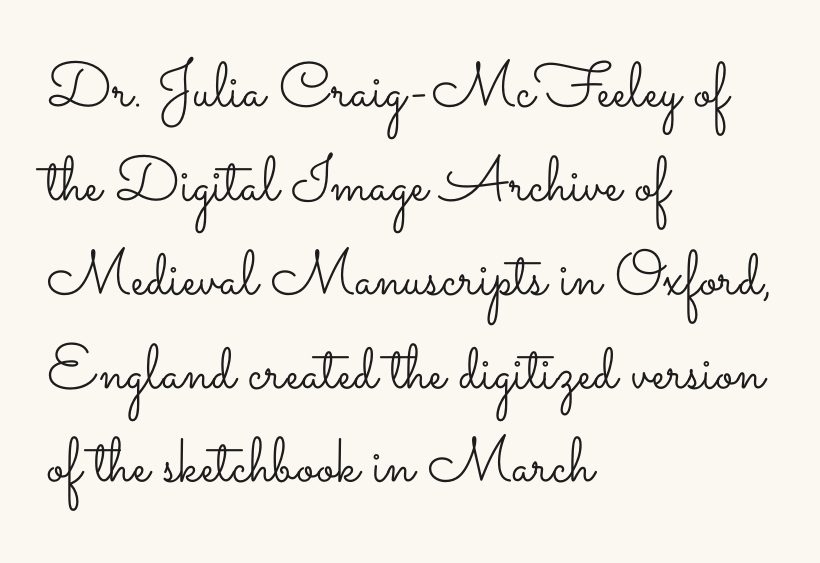
The compositor pushed each line to the left boundary. A clean baseline with only descenders dipping below it. On a weight scale, this lands at 450 or below. Proportional: the letters do not fall into vertical columns. Tracking here is standard; glyphs follow each other at the usual distance.
